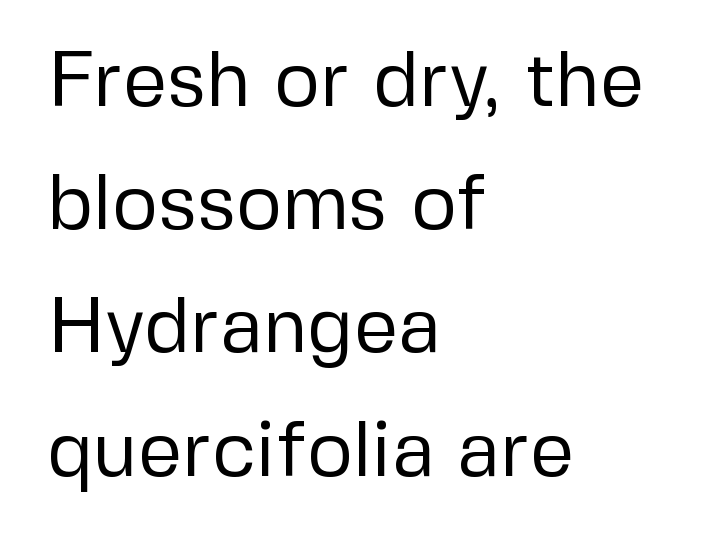
The image shows 78 px regular-weight sans-serif type, upright; set left-aligned, normal line spacing (1.58x), normal letter spacing, not underlined; low stroke contrast and a medium x-height.
